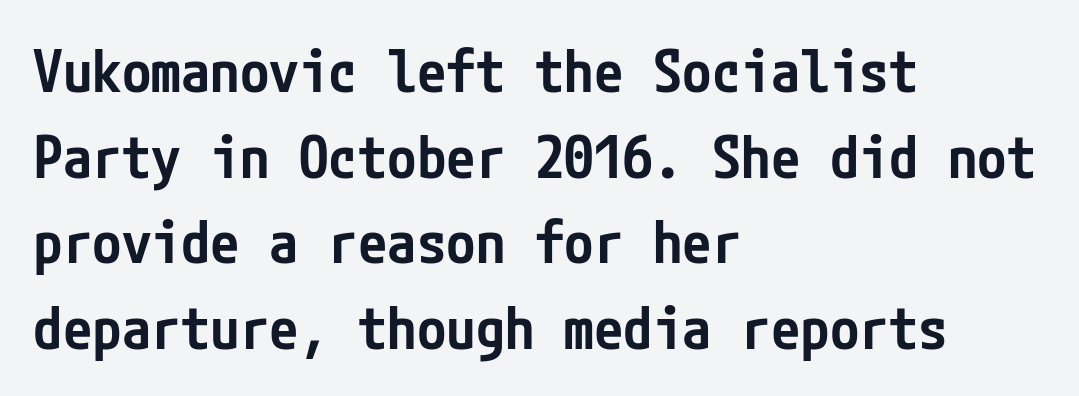
These lines keep a tight, regular rhythm from letter to letter. No italicization has been applied; the sample stays upright. The zone under the glyphs is completely vacant. Regarding serifs, this sample does without them. The rendering anchors every line to the left-hand side. Weight check: semibold — heavier than regular, not quite bold.
